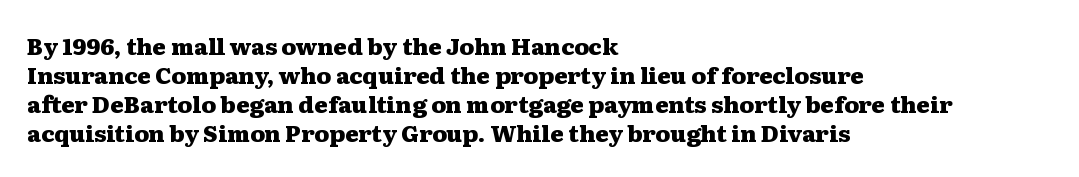
{"italic": "no", "bold": "yes", "underline": "no", "align": "left", "line_spacing": "normal", "line_spacing_ratio": 1.26, "letter_spacing": "normal", "letter_spacing_em": 0.0, "glyph_px": 23}
